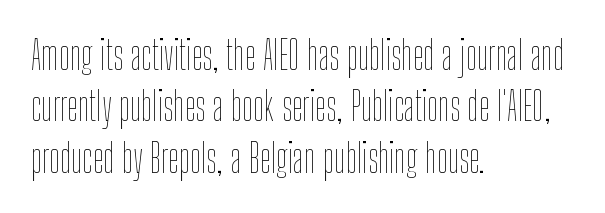
{"italic": "no", "bold": "no", "weight": "thin", "width": "condensed", "stroke_contrast": "low", "x_height": "medium", "monospaced": "no", "underline": "no", "align": "left", "line_spacing": "normal", "line_spacing_ratio": 1.32, "letter_spacing": "normal", "letter_spacing_em": 0.0, "glyph_px": 39}
